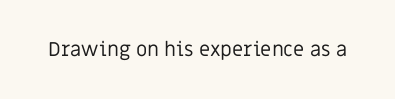
Q: Is the text bold? A: No.
Q: Is the text italic (slanted)? A: No, it is upright.
Q: Is the text underlined? A: No.
Q: Is the spacing between letters normal or unusually wide? A: Normal.
